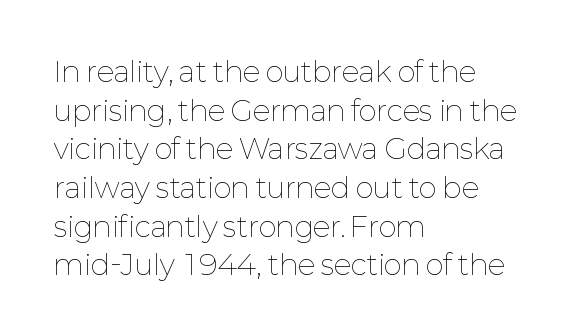
Glyph-to-glyph distance matches everyday printed text. Does the copy run flush right? No — it runs flush left. The strokes are not fattened; the text isn't bold. The passage shown stacks its lines at a standard gap. Descender tails drop into unmarked territory. Character widths vary here, with narrow letters taking less room than wide ones.
